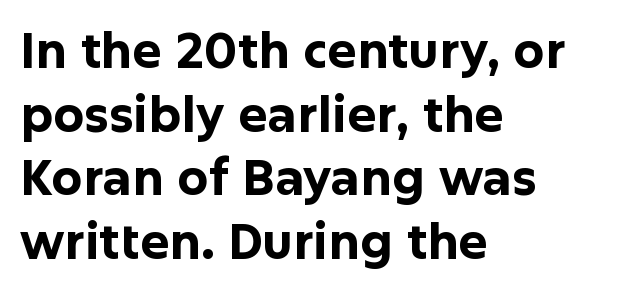
Q: Is the text bold? A: Yes.
Q: Is the text italic (slanted)? A: No, it is upright.
Q: Is the typeface a serif or a sans-serif typeface? A: Sans-serif.
Q: Is the text underlined? A: No.
Q: How is the paragraph aligned? A: Left-aligned.
Q: Is the spacing between letters normal or unusually wide? A: Normal.
Q: Is the spacing between lines tight, normal or loose? A: Normal.
Q: Width (condensed, normal, or wide)? A: Normal.
Q: Stroke contrast? A: Low.
Q: x-height? A: Medium.
Q: Monospaced? A: No.
